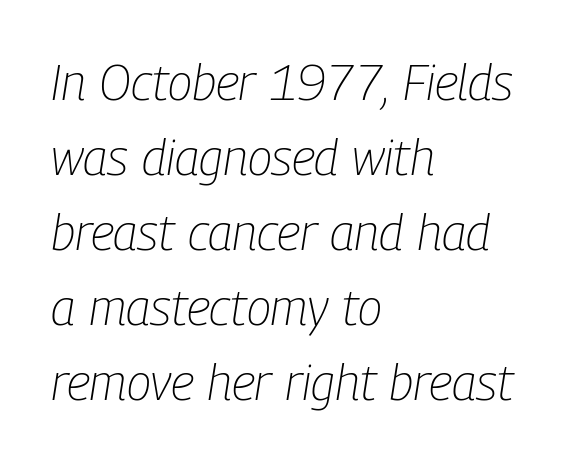
{"italic": "yes", "lean": "right", "slant_degrees": 9, "bold": "no", "weight": "light", "width": "condensed", "stroke_contrast": "low", "x_height": "medium", "monospaced": "no", "underline": "no", "align": "left", "line_spacing": "normal", "line_spacing_ratio": 1.5, "letter_spacing": "normal", "letter_spacing_em": 0.0, "glyph_px": 50}
